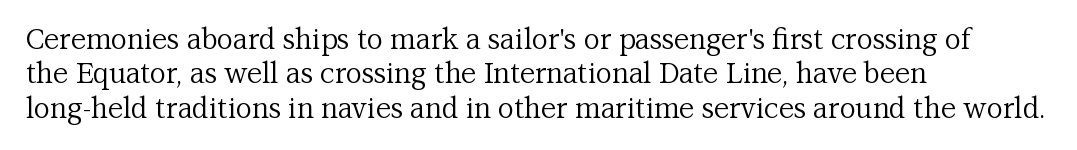
{"serif": "yes", "italic": "no", "bold": "no", "weight": "regular", "width": "normal", "stroke_contrast": "medium", "x_height": "medium", "monospaced": "no", "underline": "no", "align": "left", "line_spacing_ratio": 1.23, "letter_spacing": "normal", "letter_spacing_em": 0.0, "glyph_px": 28}
